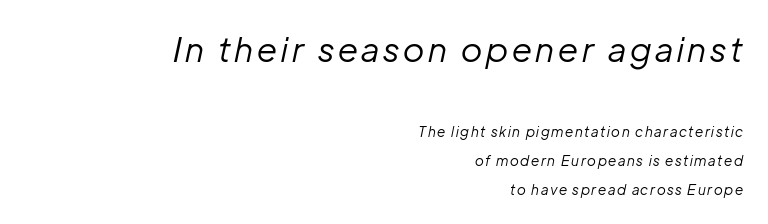
The image shows 34 px regular-weight type, italic (leaning right); set right-aligned, loose line spacing (2.06x), not underlined; the first (top) block is 2.43x larger; low stroke contrast and a medium x-height.
